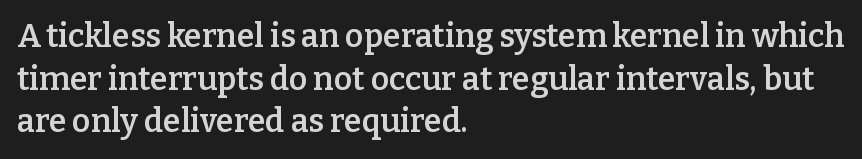
The image shows 32 px semibold serif type, upright; set left-aligned, normal line spacing (1.33x), normal letter spacing, not underlined; low stroke contrast and a medium x-height.
